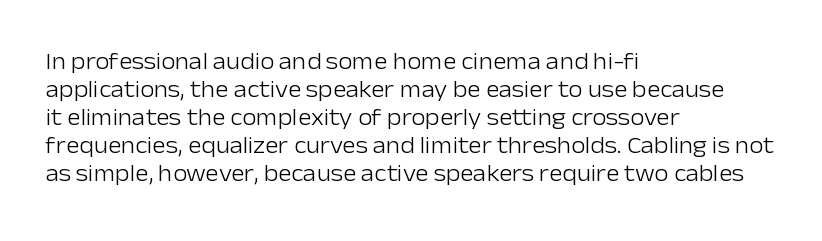
The image shows 23 px text type, upright; set left-aligned, line spacing 1.22x, normal letter spacing, not underlined.
